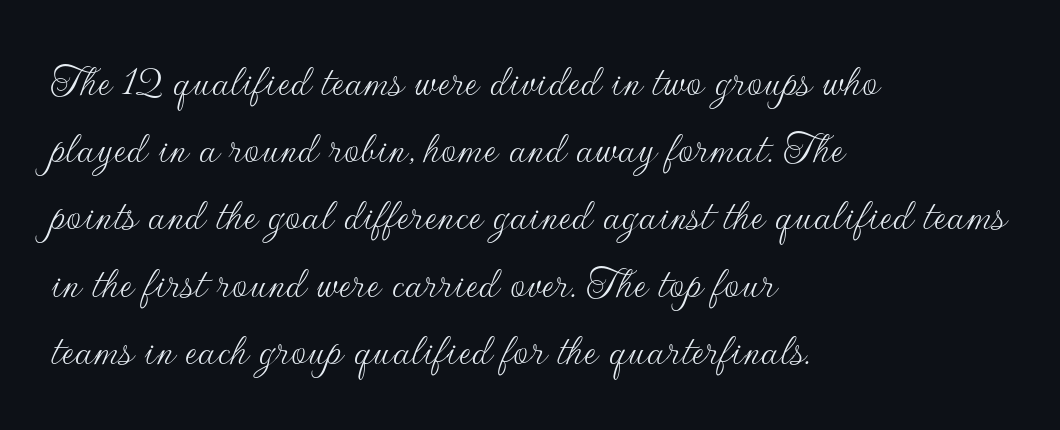
Q: Is the text bold? A: No.
Q: Is the text italic (slanted)? A: Yes.
Q: Is the typeface a serif or a sans-serif typeface? A: Sans-serif.
Q: Is the text underlined? A: No.
Q: How is the paragraph aligned? A: Left-aligned.
Q: Is the spacing between letters normal or unusually wide? A: Normal.
Q: Is the spacing between lines tight, normal or loose? A: Normal.
Q: Width (condensed, normal, or wide)? A: Normal.
Q: Stroke contrast? A: Low.
Q: x-height? A: Small.
Q: Monospaced? A: No.
